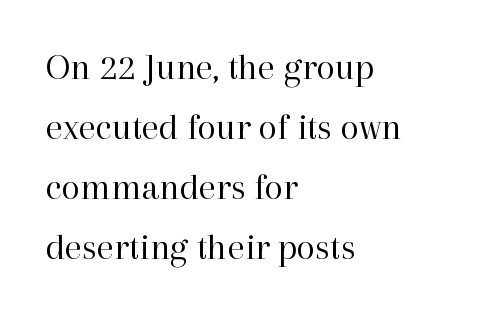
The letters stand straight up with perfectly vertical stems. You could not count columns in this text — the font is proportionally spaced. Classification — serif. Reading down the column, the eye jumps a familiar distance to each next line.
